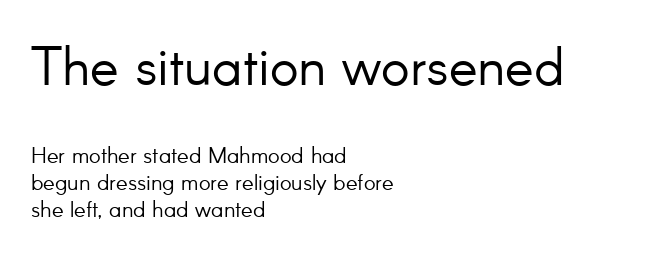
The image shows 54 px light sans-serif type, upright; set left-aligned, line spacing 1.23x, normal letter spacing, not underlined; the first (top) block is 2.45x larger; low stroke contrast and a small x-height.
